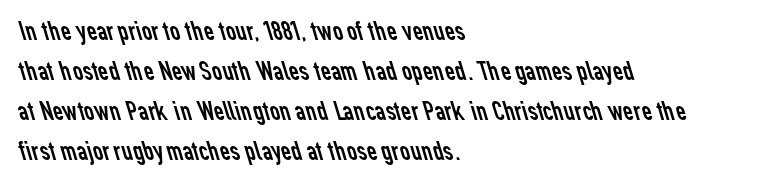
Q: Is the text bold? A: No.
Q: Is the typeface a serif or a sans-serif typeface? A: Sans-serif.
Q: Is the text underlined? A: No.
Q: How is the paragraph aligned? A: Left-aligned.
Q: Is the spacing between letters normal or unusually wide? A: Normal.
Q: Is the spacing between lines tight, normal or loose? A: Normal.
Q: Width (condensed, normal, or wide)? A: Normal.
Q: Stroke contrast? A: Low.
Q: x-height? A: Medium.
Q: Monospaced? A: No.
